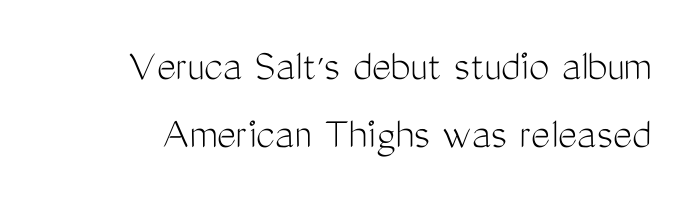
Q: Is the text bold? A: No.
Q: Is the text italic (slanted)? A: No, it is upright.
Q: Is the typeface a serif or a sans-serif typeface? A: Sans-serif.
Q: Is the text underlined? A: No.
Q: Is the spacing between letters normal or unusually wide? A: Normal.
Q: Is the spacing between lines tight, normal or loose? A: Normal.
Q: Width (condensed, normal, or wide)? A: Condensed.
Q: Stroke contrast? A: Medium.
Q: x-height? A: Medium.
Q: Monospaced? A: No.
